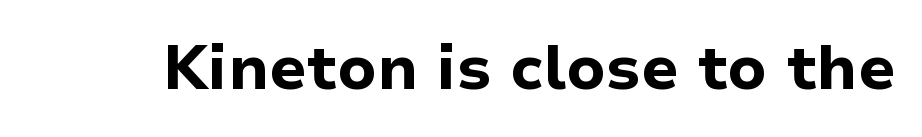
Q: Is the text bold? A: Yes.
Q: Is the text italic (slanted)? A: No, it is upright.
Q: Is the typeface a serif or a sans-serif typeface? A: Sans-serif.
Q: Is the text underlined? A: No.
Q: Is the spacing between letters normal or unusually wide? A: Normal.
Q: Width (condensed, normal, or wide)? A: Normal.
Q: Stroke contrast? A: Low.
Q: x-height? A: Medium.
Q: Monospaced? A: No.
